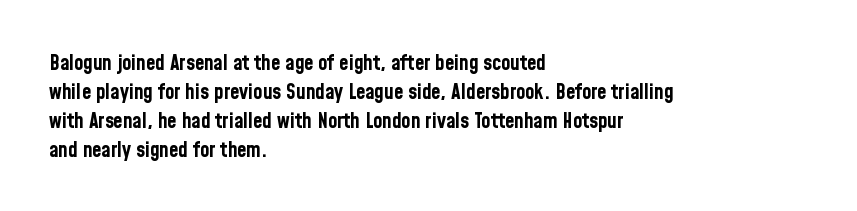
The lines are quadded left. These lines keep a tight, regular rhythm from letter to letter. The gap between lines stays unmarked. It's the straight-up-and-down kind of type. The rendering uses a moderate line-height, typical for paragraphs. Pretty heavy lettering here — definitely bold.
